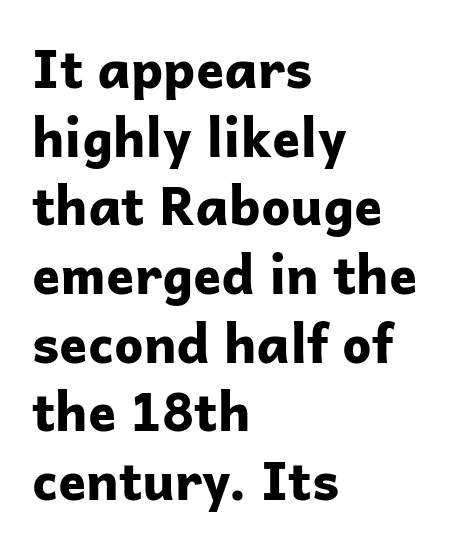
{"serif": "no", "italic": "no", "bold": "yes", "weight": "bold", "width": "normal", "stroke_contrast": "low", "x_height": "medium", "monospaced": "no", "underline": "no", "align": "left", "line_spacing": "normal", "line_spacing_ratio": 1.32, "letter_spacing": "normal", "letter_spacing_em": 0.0, "glyph_px": 52}
